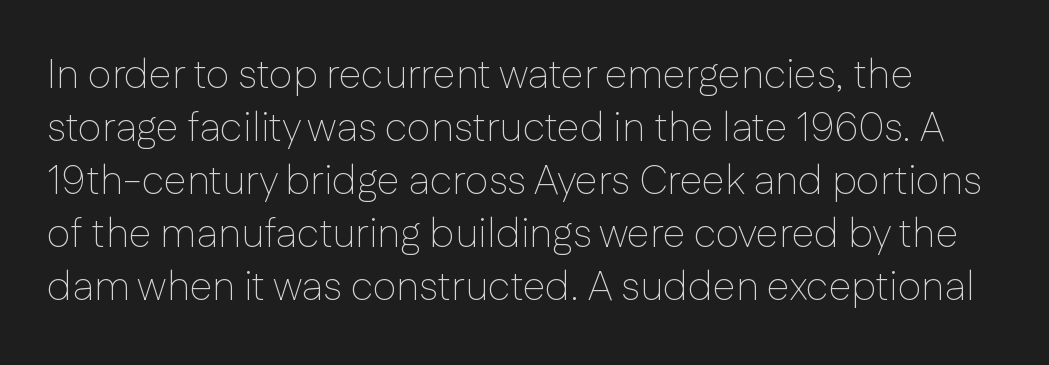
Q: Is the text bold? A: No.
Q: Is the text italic (slanted)? A: No, it is upright.
Q: Is the typeface a serif or a sans-serif typeface? A: Sans-serif.
Q: Is the text underlined? A: No.
Q: Is the spacing between letters normal or unusually wide? A: Normal.
Q: Is the spacing between lines tight, normal or loose? A: Normal.
Q: Width (condensed, normal, or wide)? A: Normal.
Q: Stroke contrast? A: Low.
Q: x-height? A: Medium.
Q: Monospaced? A: No.
